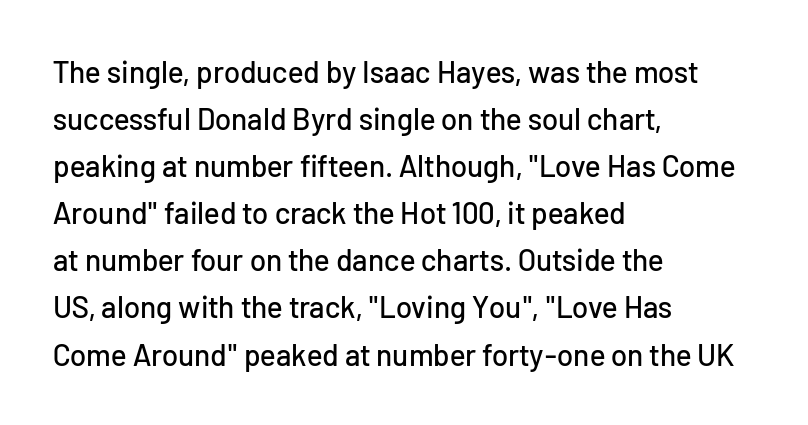
Q: Is the text italic (slanted)? A: No, it is upright.
Q: Is the typeface a serif or a sans-serif typeface? A: Sans-serif.
Q: Is the text underlined? A: No.
Q: How is the paragraph aligned? A: Left-aligned.
Q: Is the spacing between letters normal or unusually wide? A: Normal.
Q: Is the spacing between lines tight, normal or loose? A: Normal.
Q: Width (condensed, normal, or wide)? A: Normal.
Q: Stroke contrast? A: Low.
Q: x-height? A: Medium.
Q: Monospaced? A: No.
